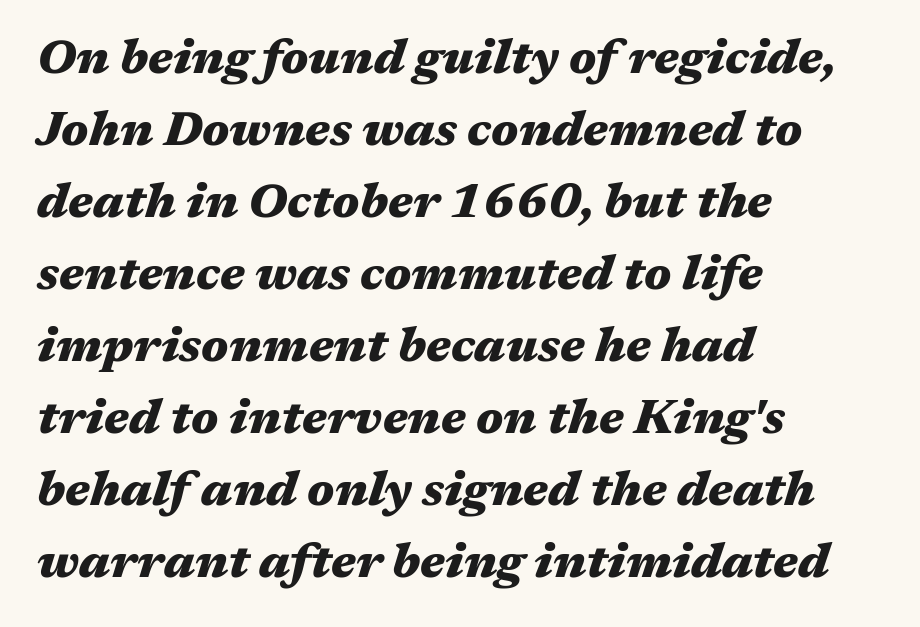
Q: Is the text bold? A: Yes.
Q: Is the text italic (slanted)? A: Yes, it leans right by about 17 degrees.
Q: Is the text underlined? A: No.
Q: How is the paragraph aligned? A: Left-aligned.
Q: Is the spacing between letters normal or unusually wide? A: Normal.
Q: Is the spacing between lines tight, normal or loose? A: Normal.
Q: Width (condensed, normal, or wide)? A: Wide.
Q: Stroke contrast? A: Medium.
Q: x-height? A: Medium.
Q: Monospaced? A: No.
